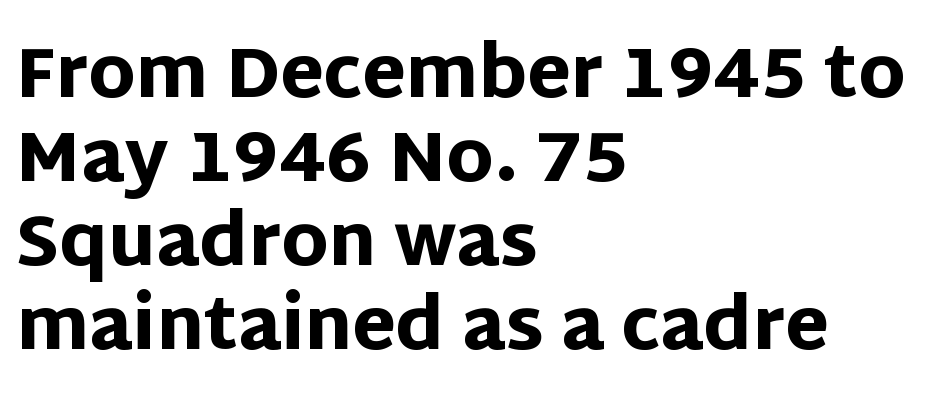
Bold? Absolutely — the strokes are thick and heavy. Clear beneath every line of the passage. The text block is weighted toward the left margin, trailing off unevenly rightward. Is this a sans? Yes — the strokes have no serifs. Designer's note — italics off, roman on. Nobody touched the tracking dial on this one.
